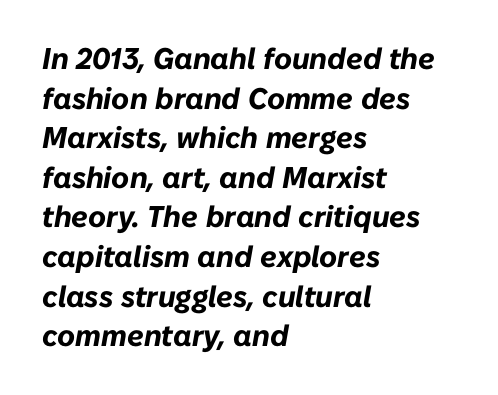
The image shows 30 px bold type, italic (leaning right); set left-aligned, normal line spacing (1.32x), normal letter spacing, not underlined; low stroke contrast and a medium x-height.
